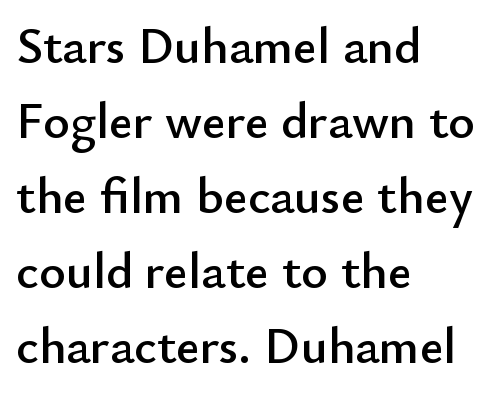
{"serif": "no", "italic": "no", "width": "normal", "stroke_contrast": "low", "x_height": "small", "monospaced": "no", "underline": "no", "align": "left", "line_spacing": "normal", "line_spacing_ratio": 1.47, "letter_spacing": "normal", "letter_spacing_em": 0.0, "glyph_px": 51}
